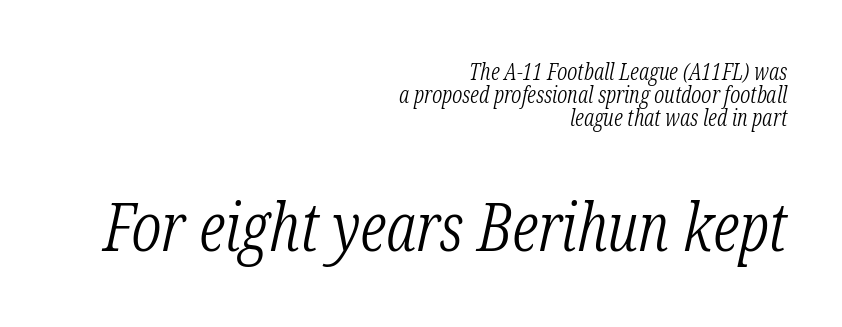
The image shows 68 px light, condensed serif type, italic (leaning right); set right-aligned, tight line spacing (1.0x), normal letter spacing, not underlined; the second (bottom) block is 2.96x larger; low stroke contrast and a medium x-height.
